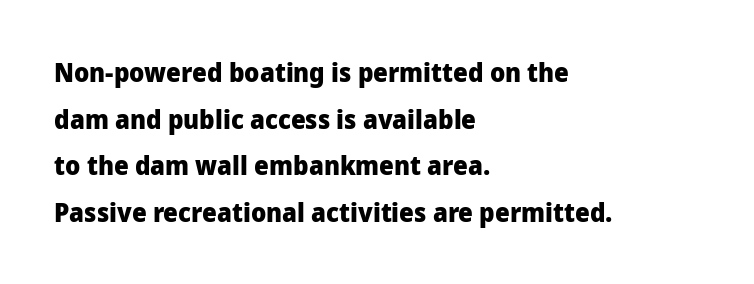
Line starts are locked; line ends wander. Is the letter spacing exaggerated? No — it looks like the ordinary default. The letters stand straight up with perfectly vertical stems. The space beneath each line is pristine and unruled. Emphasis by weight is at full strength: bold.
